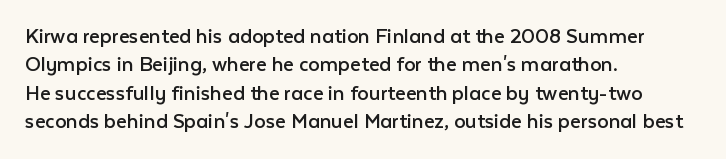
{"italic": "no", "bold": "no", "underline": "no", "align": "left", "line_spacing_ratio": 1.23, "letter_spacing": "normal", "letter_spacing_em": 0.0, "glyph_px": 23}
